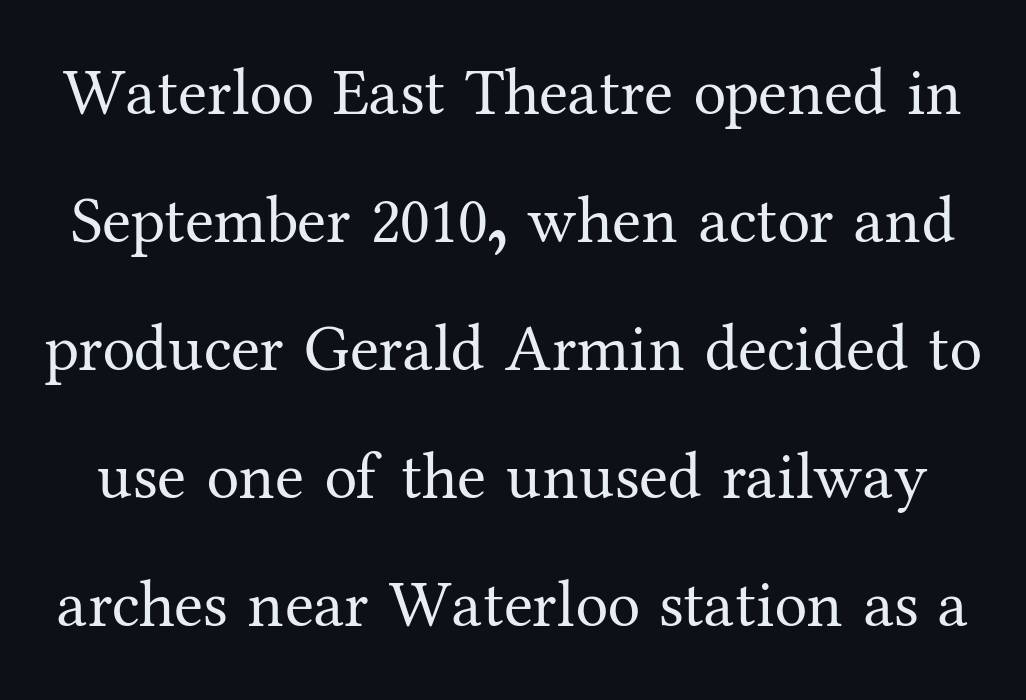
Q: Is the text bold? A: No.
Q: Is the text italic (slanted)? A: No, it is upright.
Q: Is the typeface a serif or a sans-serif typeface? A: Serif.
Q: Is the text underlined? A: No.
Q: Is the spacing between letters normal or unusually wide? A: Normal.
Q: Is the spacing between lines tight, normal or loose? A: Loose.
Q: Width (condensed, normal, or wide)? A: Normal.
Q: Stroke contrast? A: Medium.
Q: x-height? A: Medium.
Q: Monospaced? A: No.
